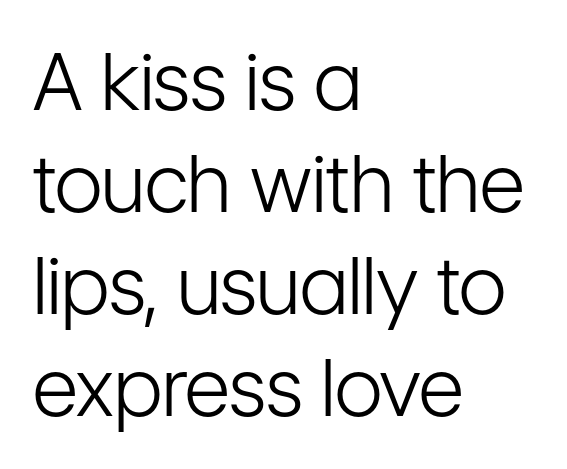
Q: Is the text bold? A: No.
Q: Is the text italic (slanted)? A: No, it is upright.
Q: Is the typeface a serif or a sans-serif typeface? A: Sans-serif.
Q: Is the text underlined? A: No.
Q: How is the paragraph aligned? A: Left-aligned.
Q: Is the spacing between letters normal or unusually wide? A: Normal.
Q: Is the spacing between lines tight, normal or loose? A: Normal.
Q: Width (condensed, normal, or wide)? A: Condensed.
Q: Stroke contrast? A: Low.
Q: x-height? A: Medium.
Q: Monospaced? A: No.
